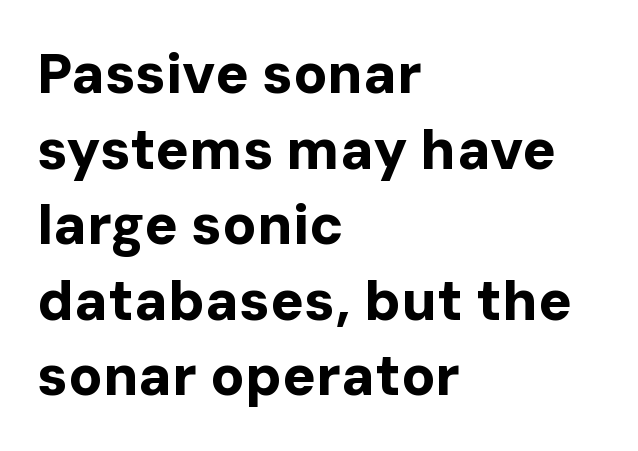
Q: Is the text bold? A: Yes.
Q: Is the text italic (slanted)? A: No, it is upright.
Q: Is the typeface a serif or a sans-serif typeface? A: Sans-serif.
Q: Is the text underlined? A: No.
Q: How is the paragraph aligned? A: Left-aligned.
Q: Is the spacing between letters normal or unusually wide? A: Normal.
Q: Is the spacing between lines tight, normal or loose? A: Normal.
Q: Width (condensed, normal, or wide)? A: Normal.
Q: Stroke contrast? A: Low.
Q: x-height? A: Medium.
Q: Monospaced? A: No.
